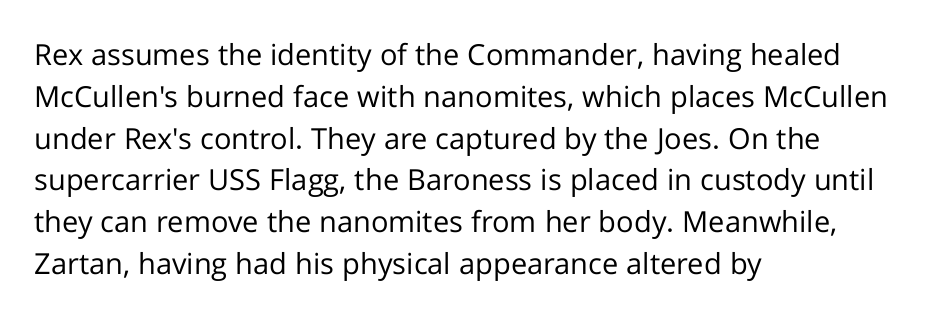
Q: Is the text bold? A: No.
Q: Is the text italic (slanted)? A: No, it is upright.
Q: Is the typeface a serif or a sans-serif typeface? A: Sans-serif.
Q: Is the text underlined? A: No.
Q: How is the paragraph aligned? A: Left-aligned.
Q: Is the spacing between letters normal or unusually wide? A: Normal.
Q: Is the spacing between lines tight, normal or loose? A: Normal.
Q: Width (condensed, normal, or wide)? A: Normal.
Q: Stroke contrast? A: Low.
Q: x-height? A: Medium.
Q: Monospaced? A: No.
